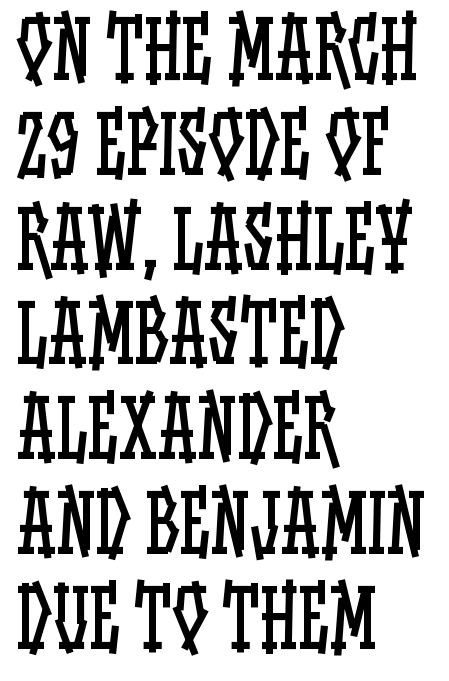
Q: Is the text bold? A: No.
Q: Is the text italic (slanted)? A: No, it is upright.
Q: Is the text underlined? A: No.
Q: How is the paragraph aligned? A: Left-aligned.
Q: Is the spacing between letters normal or unusually wide? A: Normal.
Q: Width (condensed, normal, or wide)? A: Condensed.
Q: Stroke contrast? A: Low.
Q: x-height? A: Large.
Q: Monospaced? A: No.
